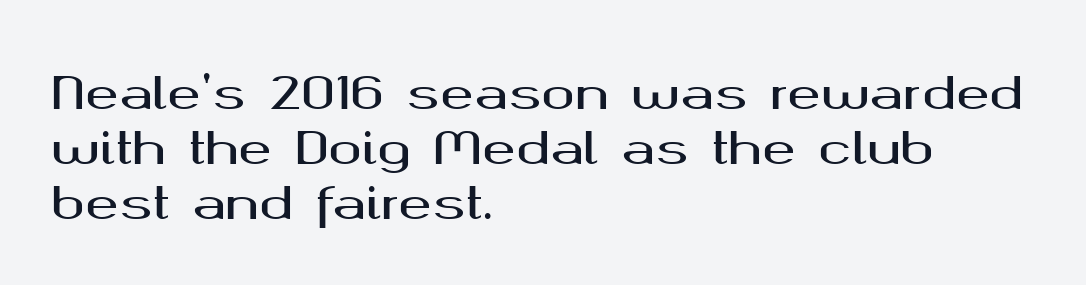
The image shows 45 px wide sans-serif type, upright; set left-aligned, line spacing 1.22x, normal letter spacing, not underlined; medium stroke contrast and a medium x-height.
